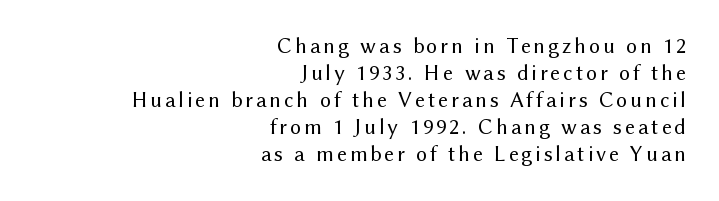
Vertical stems look standard width or narrower in stroke. The passage shown is not underscored anywhere. Upright lettering throughout. Visually the block forms a straight wall on the right and a jagged coastline on the left.
